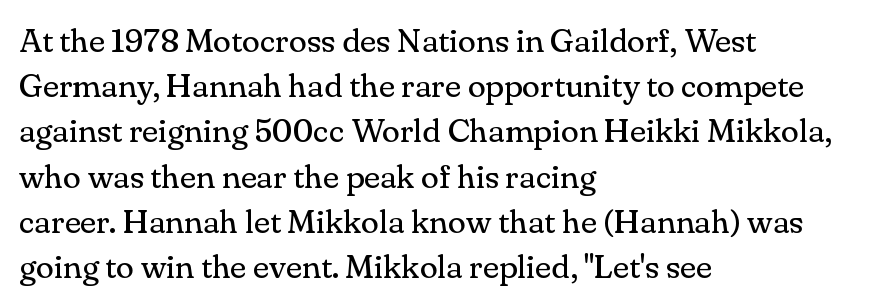
The image shows 33 px regular-weight serif type, upright; set left-aligned, normal line spacing (1.37x), normal letter spacing, not underlined; medium stroke contrast and a small x-height.
